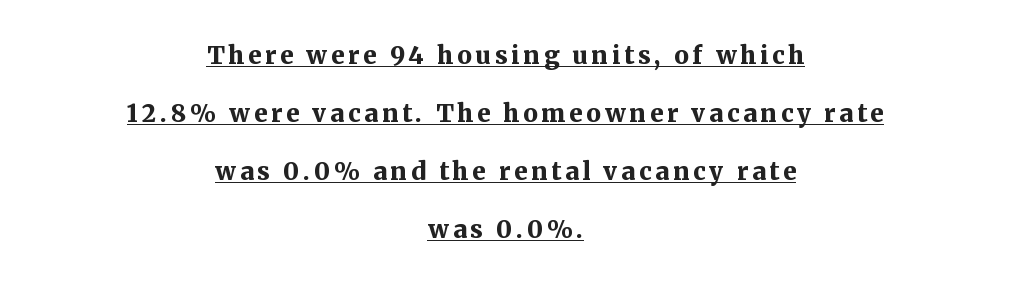
{"italic": "no", "bold": "yes", "underline": "yes", "align": "center", "line_spacing": "loose", "line_spacing_ratio": 2.41, "glyph_px": 24}
